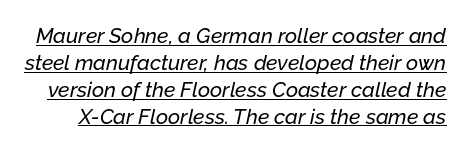
{"italic": "yes", "lean": "right", "slant_degrees": 12, "underline": "yes", "line_spacing": "normal", "line_spacing_ratio": 1.28, "letter_spacing": "normal", "letter_spacing_em": 0.0, "glyph_px": 21}
